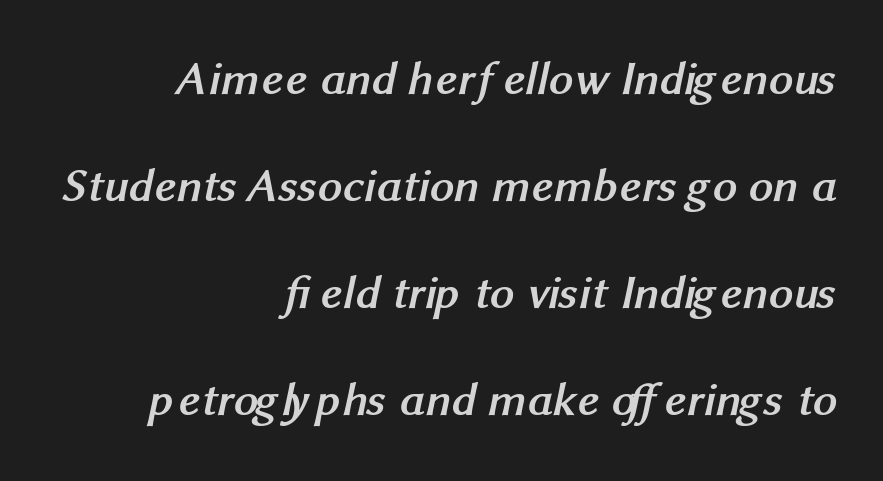
The image shows 48 px semibold sans-serif type; set right-aligned, loose line spacing (2.23x), normal letter spacing, not underlined; medium stroke contrast and a medium x-height.
